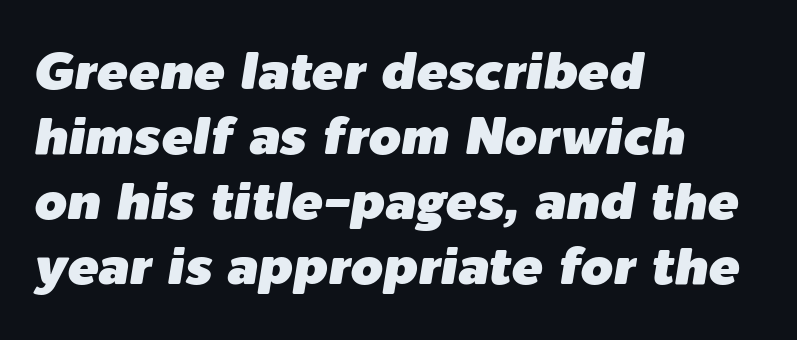
The image shows 52 px text type, italic (leaning right); set left-aligned, normal line spacing (1.25x), normal letter spacing, not underlined; low stroke contrast and a medium x-height.
